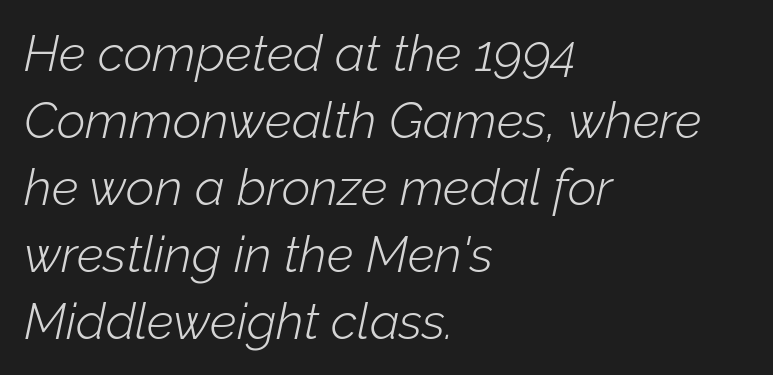
Q: Is the text bold? A: No.
Q: Is the text italic (slanted)? A: Yes, it leans right by about 12 degrees.
Q: Is the text underlined? A: No.
Q: How is the paragraph aligned? A: Left-aligned.
Q: Is the spacing between letters normal or unusually wide? A: Normal.
Q: Is the spacing between lines tight, normal or loose? A: Normal.
Q: Width (condensed, normal, or wide)? A: Normal.
Q: Stroke contrast? A: Low.
Q: x-height? A: Medium.
Q: Monospaced? A: No.
